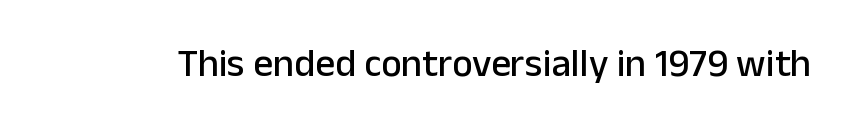
{"serif": "no", "italic": "no", "width": "normal", "stroke_contrast": "low", "x_height": "medium", "monospaced": "no", "underline": "no", "letter_spacing": "normal", "letter_spacing_em": 0.0, "glyph_px": 39}
